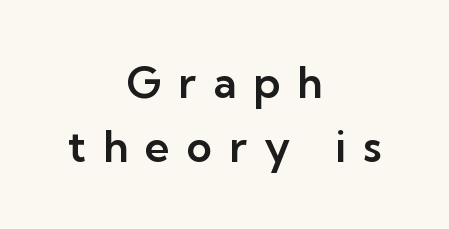
The image shows 43 px sans-serif type, upright; set centered, normal line spacing (1.5x), unusually wide letter spacing (+0.4 em), not underlined; low stroke contrast and a medium x-height.
